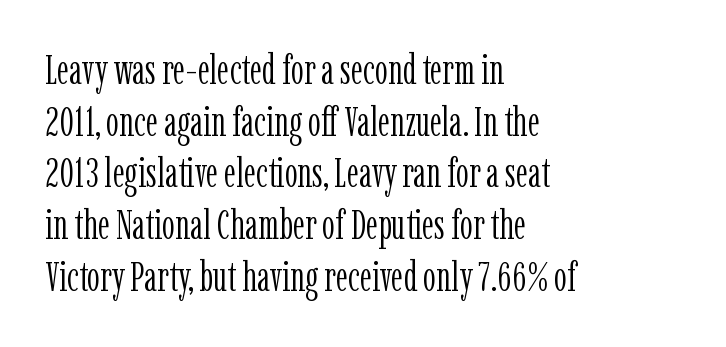
The image shows 41 px light, condensed serif type, upright; set left-aligned, normal line spacing (1.26x), normal letter spacing, not underlined; low stroke contrast and a medium x-height.
